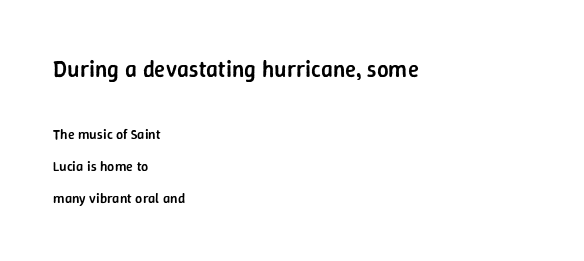
{"italic": "no", "bold": "semi", "underline": "no", "align": "left", "line_spacing": "loose", "line_spacing_ratio": 2.28, "letter_spacing": "normal", "letter_spacing_em": 0.0, "larger_block": "first", "size_ratio": 1.64, "glyph_px": 23}
